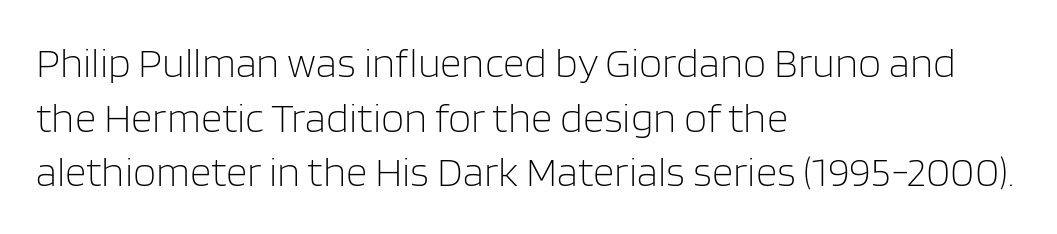
Q: Is the text bold? A: No.
Q: Is the text italic (slanted)? A: No, it is upright.
Q: Is the typeface a serif or a sans-serif typeface? A: Sans-serif.
Q: Is the text underlined? A: No.
Q: How is the paragraph aligned? A: Left-aligned.
Q: Is the spacing between letters normal or unusually wide? A: Normal.
Q: Is the spacing between lines tight, normal or loose? A: Normal.
Q: Width (condensed, normal, or wide)? A: Normal.
Q: Stroke contrast? A: Low.
Q: x-height? A: Large.
Q: Monospaced? A: No.
